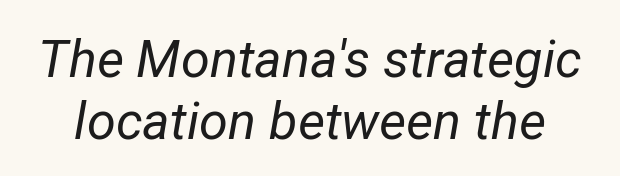
Q: Is the text bold? A: No.
Q: Is the text italic (slanted)? A: Yes, it leans right by about 12 degrees.
Q: Is the text underlined? A: No.
Q: Is the spacing between letters normal or unusually wide? A: Normal.
Q: Width (condensed, normal, or wide)? A: Normal.
Q: Stroke contrast? A: Low.
Q: x-height? A: Medium.
Q: Monospaced? A: No.
